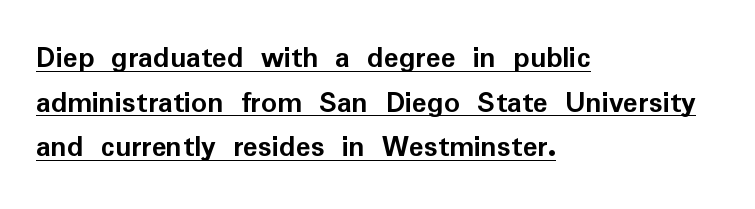
The passage shown has conventional tracking throughout. Note: no serifs on the glyphs. Italic? Not at all — the glyphs are vertical. Quick note: interline space is typical.
